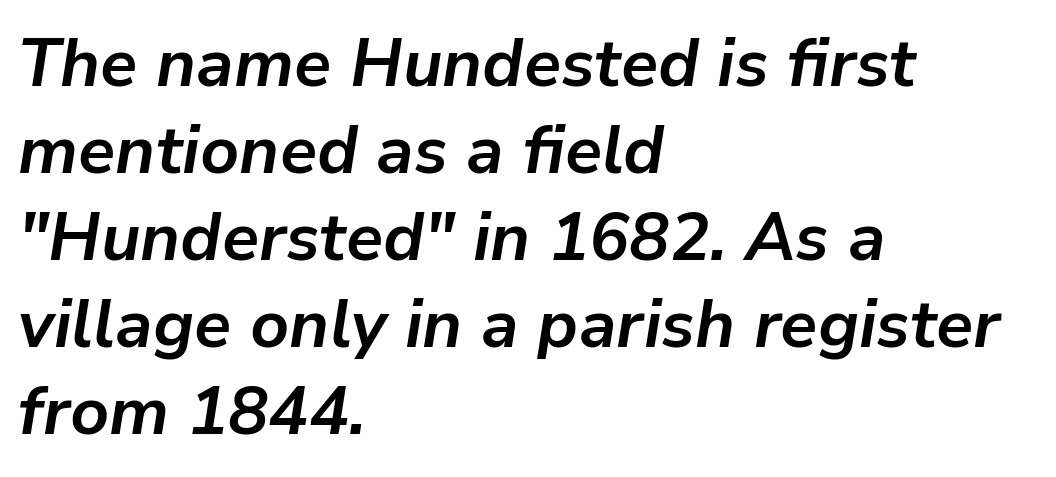
The image shows 67 px bold type, italic (leaning right); set left-aligned, normal line spacing (1.3x), normal letter spacing, not underlined; low stroke contrast and a medium x-height.
